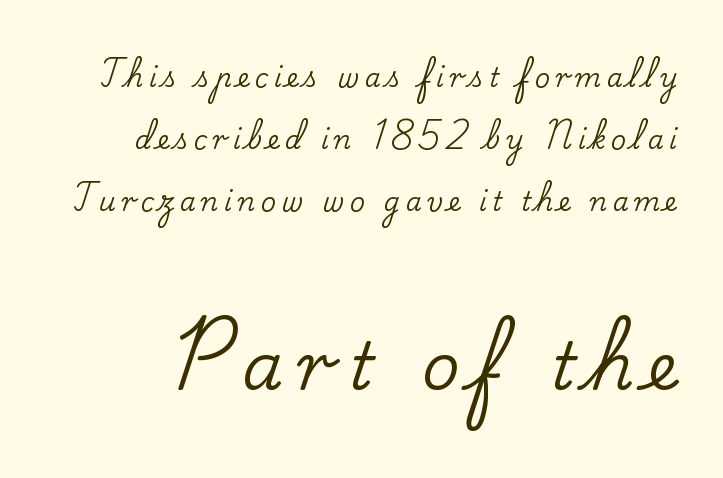
Q: Is the text italic (slanted)? A: Yes.
Q: Is the typeface a serif or a sans-serif typeface? A: Serif.
Q: Is the text underlined? A: No.
Q: Is the spacing between letters normal or unusually wide? A: Unusually wide.
Q: Is the spacing between lines tight, normal or loose? A: Loose.
Q: Which block of text is set in a larger size, the first (top) or the second (bottom)? A: The second (bottom) one.
Q: Width (condensed, normal, or wide)? A: Normal.
Q: Stroke contrast? A: Low.
Q: x-height? A: Small.
Q: Monospaced? A: No.
